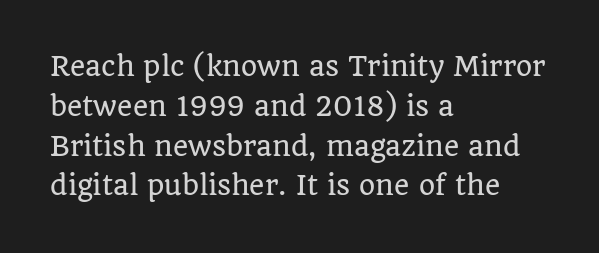
How would I describe the line gaps? Plain and ordinary. Does extra space separate the letters? No, they use regular spacing. These lines stack with their left ends in a neat column. Underlining? Definitely not there. Quick note: not italic, upright.
